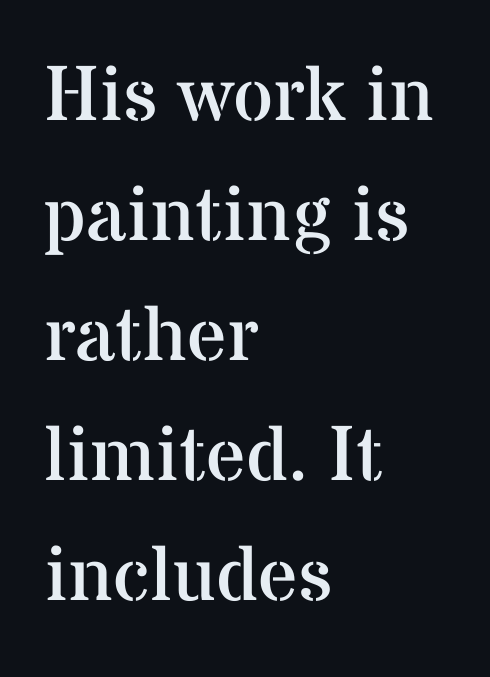
{"serif": "yes", "italic": "no", "bold": "no", "weight": "regular", "width": "normal", "stroke_contrast": "medium", "x_height": "medium", "monospaced": "no", "underline": "no", "align": "left", "line_spacing": "normal", "line_spacing_ratio": 1.54, "letter_spacing": "normal", "letter_spacing_em": 0.0, "glyph_px": 78}
